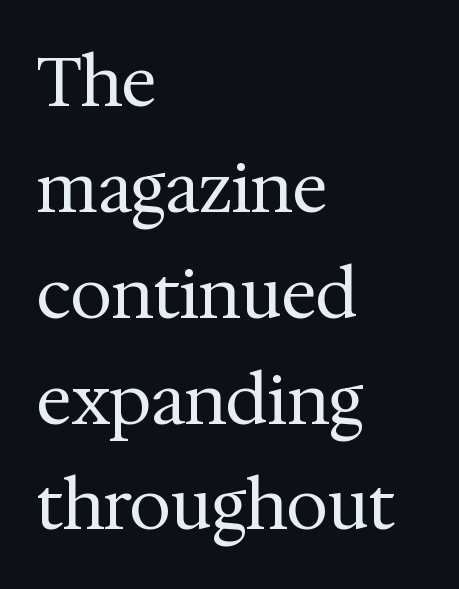
The image shows 67 px regular-weight serif type, upright; set left-aligned, normal line spacing (1.58x), normal letter spacing, not underlined; medium stroke contrast and a medium x-height.
